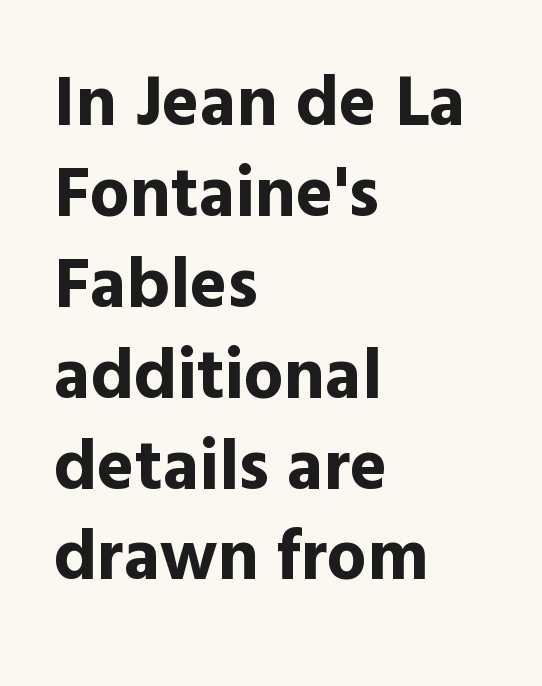
The line texture is even and compact thanks to regular tracking. To sum up the face: it is a sans, with no serifs. The block of text has a typical density, with ordinary space between rows. Set as a true bold cut, around the 700 mark. Varying glyph widths throughout — classic text-font behaviour.
